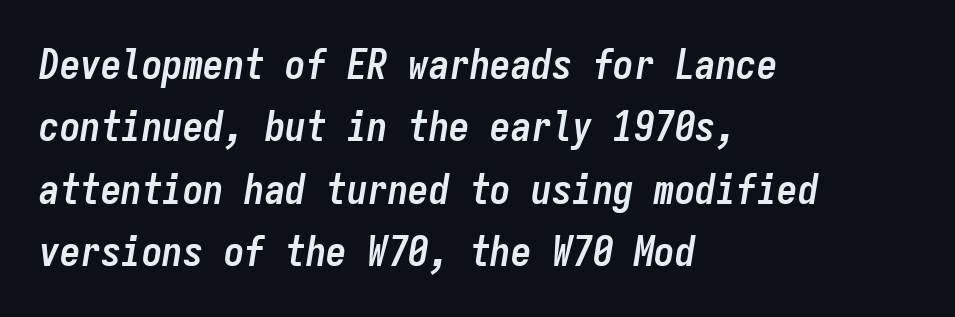
The image shows 41 px semibold, condensed type, italic (leaning right), monospaced; set left-aligned, normal line spacing (1.52x), normal letter spacing, not underlined; low stroke contrast and a medium x-height.
